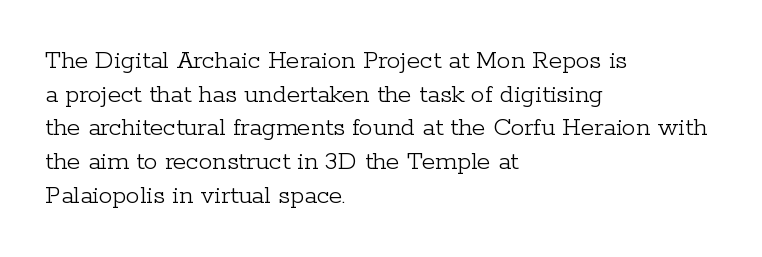
Whoever set this chose a conventional vertical rhythm. Each stroke keeps to a modest, everyday thickness or less. Is there any slant? The stems are plumb. Any mark beneath the type? The region is blank. Horizontal alignment here is leftward, the default for most running prose.
